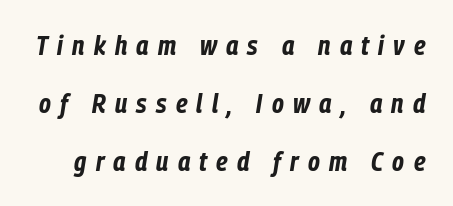
Q: Is the text bold? A: Yes.
Q: Is the text italic (slanted)? A: Yes, it leans right by about 9 degrees.
Q: Is the text underlined? A: No.
Q: Is the spacing between letters normal or unusually wide? A: Unusually wide.
Q: Is the spacing between lines tight, normal or loose? A: Loose.
